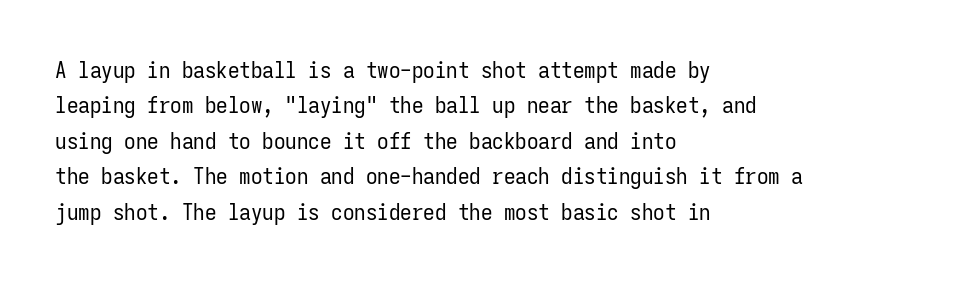
The face looks like a standard text weight, possibly lighter. Vertical strokes here are truly vertical. These lines keep a tight, regular rhythm from letter to letter. Leading matches the norm, producing a regular column. Left-aligned paragraph, ragged on the right. The space directly below the letters is spotless.
